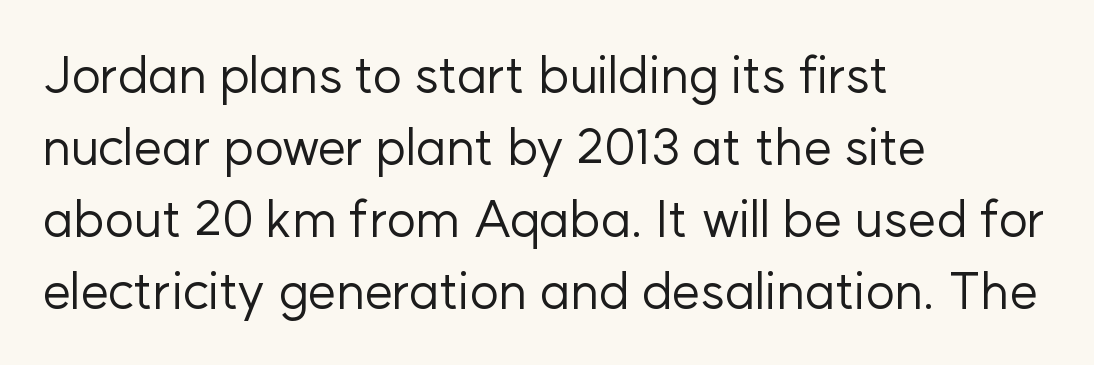
Q: Is the text bold? A: No.
Q: Is the text italic (slanted)? A: No, it is upright.
Q: Is the typeface a serif or a sans-serif typeface? A: Sans-serif.
Q: Is the text underlined? A: No.
Q: How is the paragraph aligned? A: Left-aligned.
Q: Is the spacing between letters normal or unusually wide? A: Normal.
Q: Is the spacing between lines tight, normal or loose? A: Normal.
Q: Width (condensed, normal, or wide)? A: Normal.
Q: Stroke contrast? A: Low.
Q: x-height? A: Medium.
Q: Monospaced? A: No.
